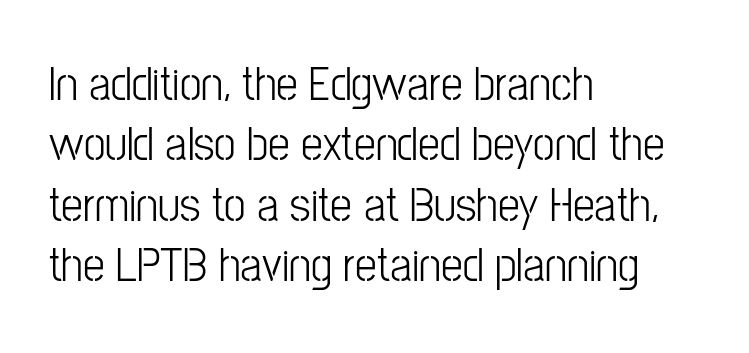
{"serif": "no", "italic": "no", "width": "condensed", "stroke_contrast": "low", "x_height": "medium", "monospaced": "no", "underline": "no", "align": "left", "line_spacing_ratio": 1.23, "letter_spacing": "normal", "letter_spacing_em": 0.0, "glyph_px": 49}
